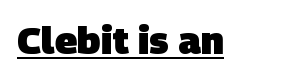
Q: Is the text bold? A: Yes.
Q: Is the typeface a serif or a sans-serif typeface? A: Sans-serif.
Q: Is the text underlined? A: Yes.
Q: Is the spacing between letters normal or unusually wide? A: Normal.
Q: Width (condensed, normal, or wide)? A: Normal.
Q: Stroke contrast? A: Low.
Q: x-height? A: Large.
Q: Monospaced? A: No.
